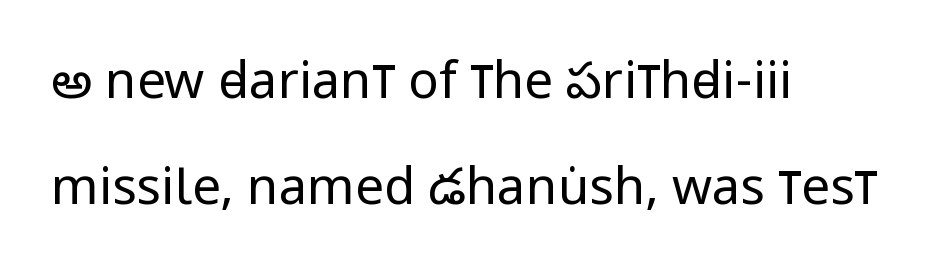
{"serif": "no", "italic": "no", "bold": "no", "weight": "regular", "width": "condensed", "stroke_contrast": "low", "x_height": "large", "monospaced": "no", "underline": "no", "align": "left", "line_spacing": "loose", "line_spacing_ratio": 2.08, "letter_spacing": "normal", "letter_spacing_em": 0.0, "glyph_px": 51}
